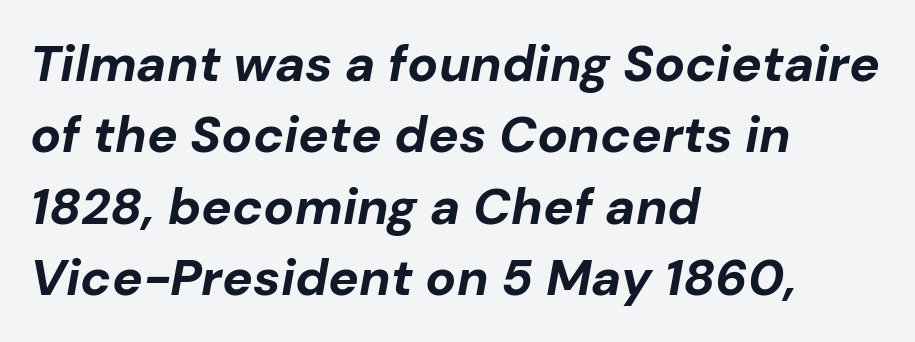
The image shows 51 px bold type, italic (leaning right); set left-aligned, normal line spacing (1.4x), normal letter spacing, not underlined; low stroke contrast and a medium x-height.
